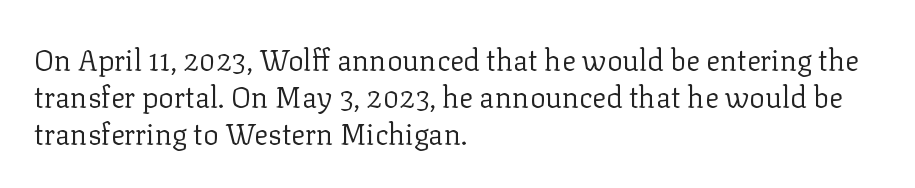
Q: Is the text bold? A: No.
Q: Is the text italic (slanted)? A: No, it is upright.
Q: Is the typeface a serif or a sans-serif typeface? A: Serif.
Q: Is the text underlined? A: No.
Q: How is the paragraph aligned? A: Left-aligned.
Q: Is the spacing between letters normal or unusually wide? A: Normal.
Q: Is the spacing between lines tight, normal or loose? A: Normal.
Q: Width (condensed, normal, or wide)? A: Normal.
Q: Stroke contrast? A: Low.
Q: x-height? A: Medium.
Q: Monospaced? A: No.
